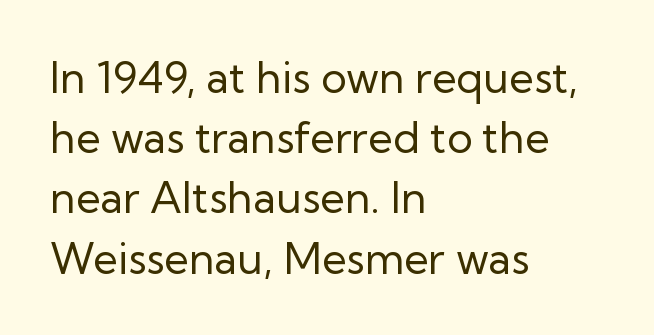
{"serif": "no", "italic": "no", "bold": "no", "weight": "regular", "width": "normal", "stroke_contrast": "low", "x_height": "medium", "monospaced": "no", "underline": "no", "align": "left", "line_spacing": "normal", "line_spacing_ratio": 1.4, "letter_spacing": "normal", "letter_spacing_em": 0.0, "glyph_px": 43}
